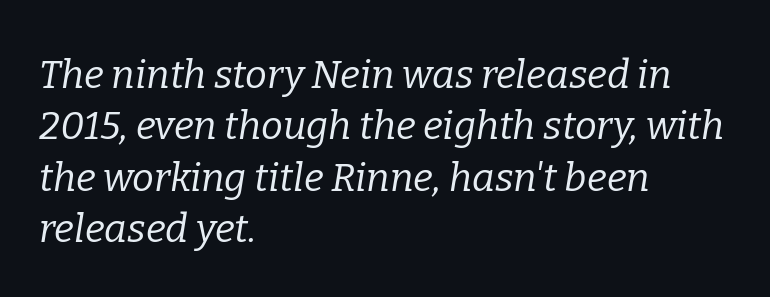
Q: Is the text bold? A: No.
Q: Is the text italic (slanted)? A: Yes, it leans right by about 9 degrees.
Q: Is the typeface a serif or a sans-serif typeface? A: Serif.
Q: Is the text underlined? A: No.
Q: How is the paragraph aligned? A: Left-aligned.
Q: Is the spacing between letters normal or unusually wide? A: Normal.
Q: Is the spacing between lines tight, normal or loose? A: Normal.
Q: Width (condensed, normal, or wide)? A: Normal.
Q: Stroke contrast? A: Low.
Q: x-height? A: Medium.
Q: Monospaced? A: No.
